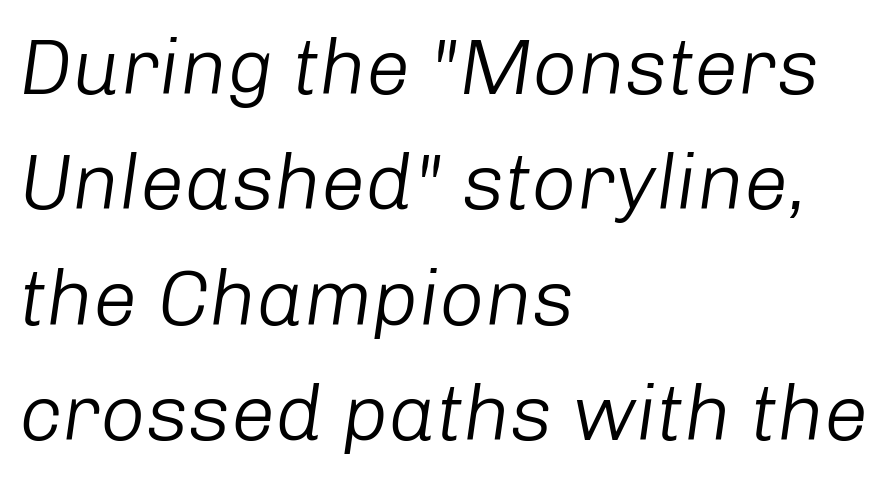
Q: Is the text bold? A: No.
Q: Is the text italic (slanted)? A: Yes, it leans right by about 8 degrees.
Q: Is the text underlined? A: No.
Q: How is the paragraph aligned? A: Left-aligned.
Q: Is the spacing between letters normal or unusually wide? A: Normal.
Q: Is the spacing between lines tight, normal or loose? A: Normal.
Q: Width (condensed, normal, or wide)? A: Normal.
Q: Stroke contrast? A: Low.
Q: x-height? A: Medium.
Q: Monospaced? A: No.
